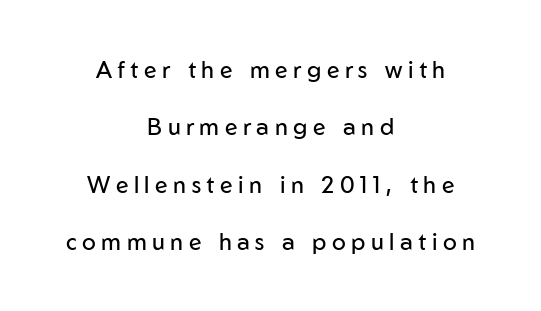
Centered paragraph, ragged on both sides. Glyph-to-glyph distance is far greater than everyday printed text. Interline gaps are noticeably wide in this sample. Weight: in the light-to-regular range. Posture: vertical.
